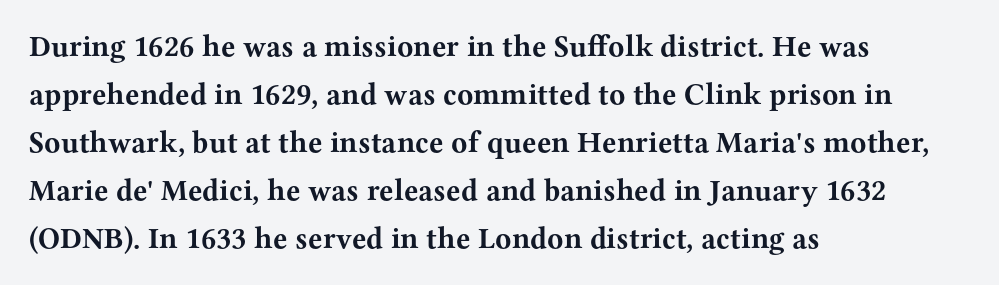
The image shows 30 px bold, wide serif type, upright; set left-aligned, normal line spacing (1.6x), normal letter spacing, not underlined; medium stroke contrast and a medium x-height.
